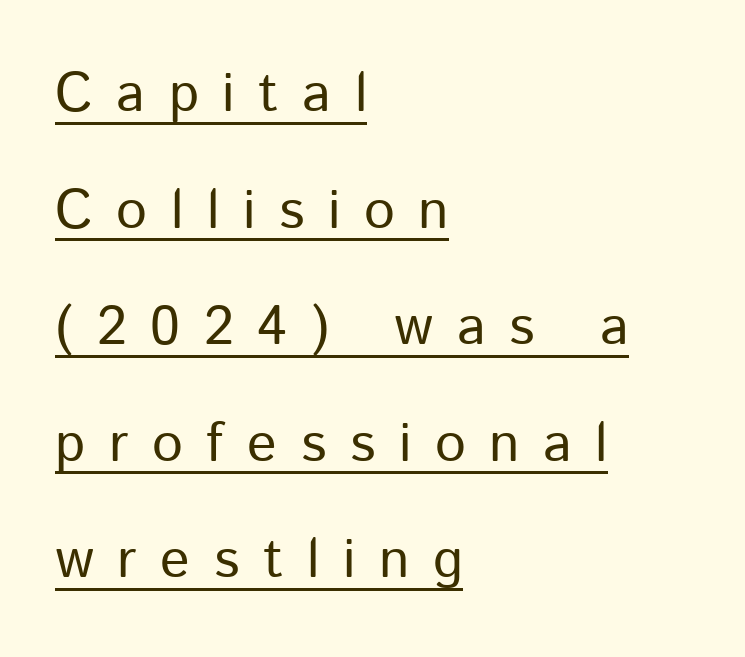
The image shows 55 px regular-weight sans-serif type, upright; set left-aligned, loose line spacing (2.12x), unusually wide letter spacing (+0.43 em), underlined; low stroke contrast and a medium x-height.
